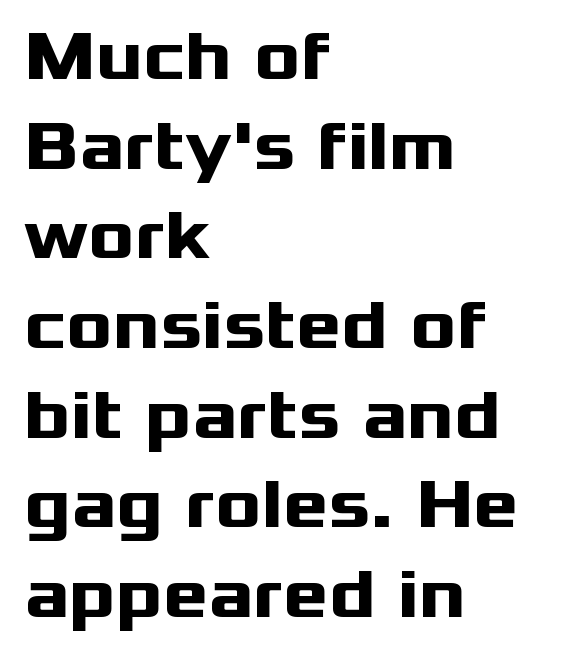
{"serif": "no", "italic": "no", "bold": "yes", "weight": "heavy", "width": "wide", "stroke_contrast": "medium", "x_height": "medium", "monospaced": "no", "underline": "no", "align": "left", "line_spacing": "normal", "line_spacing_ratio": 1.3, "letter_spacing": "normal", "letter_spacing_em": 0.0, "glyph_px": 69}
